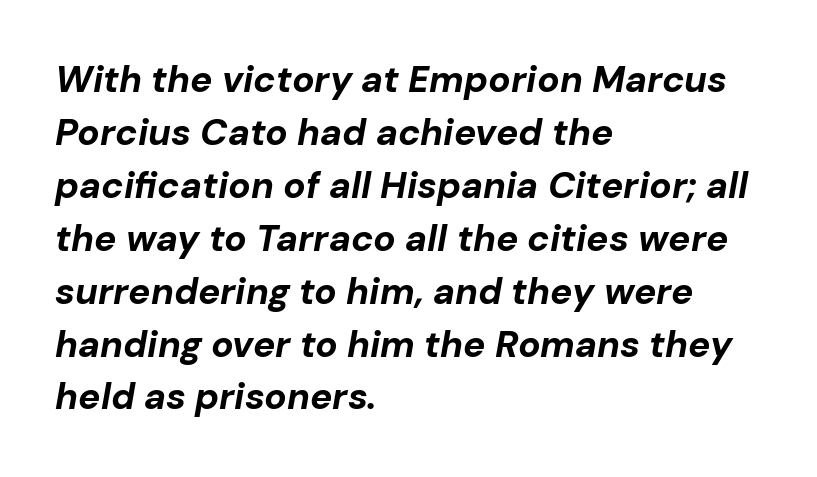
Q: Is the text bold? A: Yes.
Q: Is the text italic (slanted)? A: Yes, it leans right by about 10 degrees.
Q: Is the text underlined? A: No.
Q: How is the paragraph aligned? A: Left-aligned.
Q: Is the spacing between letters normal or unusually wide? A: Normal.
Q: Is the spacing between lines tight, normal or loose? A: Normal.
Q: Width (condensed, normal, or wide)? A: Normal.
Q: Stroke contrast? A: Low.
Q: x-height? A: Medium.
Q: Monospaced? A: No.
